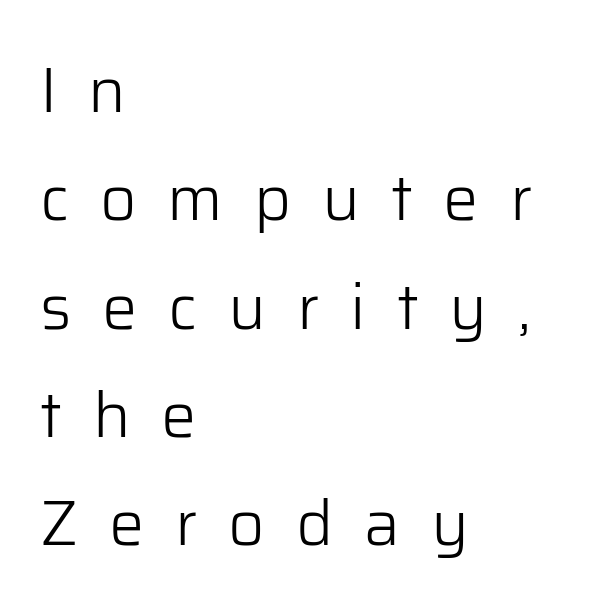
Tracking here is generous; glyphs stand well apart from one another. Check the space under the baseline: it is left empty. Designer's note — italics off, roman on. The letters advance in unequal steps, a hallmark of proportional type. Each line starts at the same left margin while the right side varies. Weight: in the light-to-regular range.
